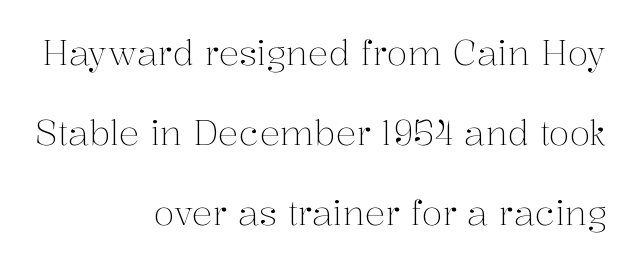
{"serif": "yes", "italic": "no", "bold": "no", "weight": "light", "width": "normal", "stroke_contrast": "medium", "x_height": "medium", "monospaced": "no", "underline": "no", "align": "right", "line_spacing": "loose", "line_spacing_ratio": 2.36, "letter_spacing": "normal", "letter_spacing_em": 0.0, "glyph_px": 34}
